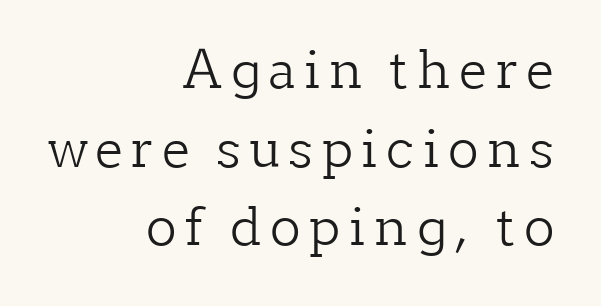
The image shows 51 px light serif type, upright; set right-aligned, normal line spacing (1.54x), not underlined; low stroke contrast and a medium x-height.
